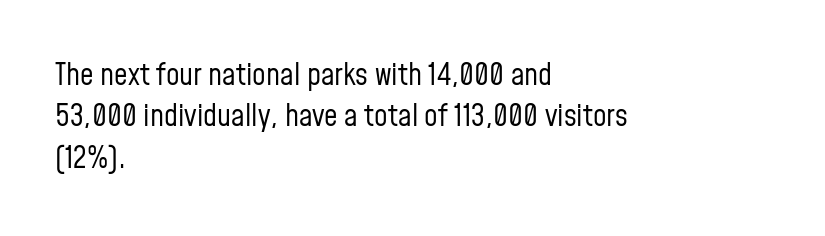
The image shows 30 px regular-weight, condensed sans-serif type, upright; set left-aligned, normal line spacing (1.38x), normal letter spacing, not underlined; low stroke contrast and a medium x-height.
